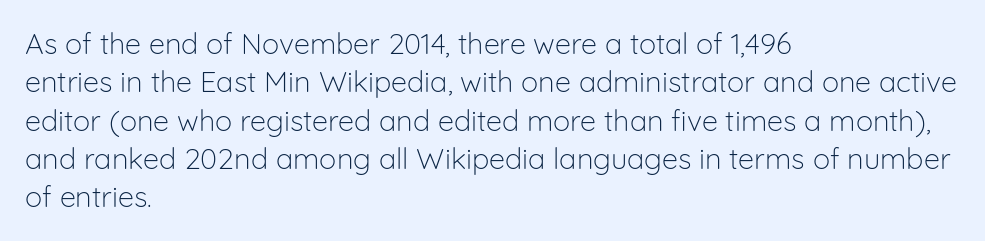
Q: Is the text bold? A: No.
Q: Is the text italic (slanted)? A: No, it is upright.
Q: Is the typeface a serif or a sans-serif typeface? A: Sans-serif.
Q: Is the text underlined? A: No.
Q: How is the paragraph aligned? A: Left-aligned.
Q: Is the spacing between letters normal or unusually wide? A: Normal.
Q: Is the spacing between lines tight, normal or loose? A: Normal.
Q: Width (condensed, normal, or wide)? A: Normal.
Q: Stroke contrast? A: Low.
Q: x-height? A: Medium.
Q: Monospaced? A: No.
